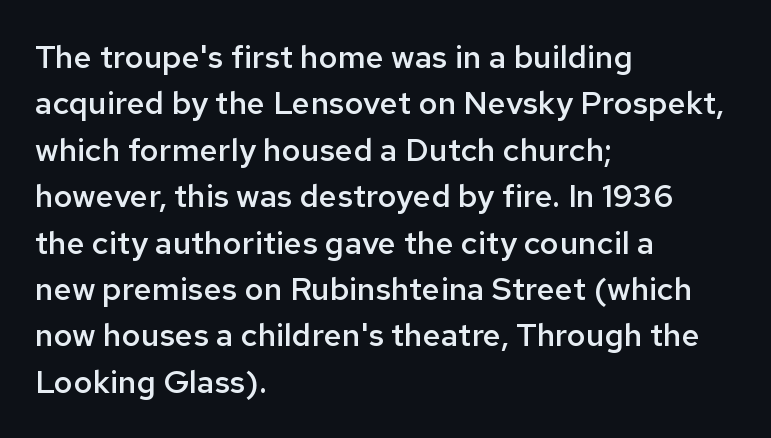
{"serif": "no", "italic": "no", "bold": "semi", "weight": "semibold", "width": "normal", "stroke_contrast": "low", "x_height": "medium", "monospaced": "no", "underline": "no", "align": "left", "line_spacing": "normal", "line_spacing_ratio": 1.45, "letter_spacing": "normal", "letter_spacing_em": 0.0, "glyph_px": 32}
